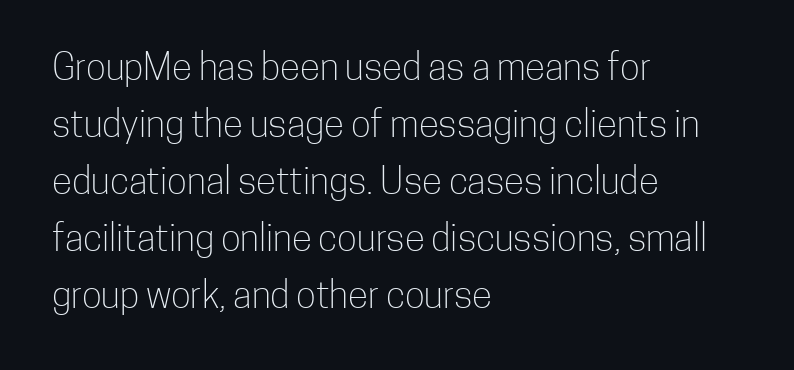
Q: Is the text bold? A: No.
Q: Is the text italic (slanted)? A: No, it is upright.
Q: Is the typeface a serif or a sans-serif typeface? A: Sans-serif.
Q: Is the text underlined? A: No.
Q: How is the paragraph aligned? A: Left-aligned.
Q: Is the spacing between letters normal or unusually wide? A: Normal.
Q: Is the spacing between lines tight, normal or loose? A: Normal.
Q: Width (condensed, normal, or wide)? A: Condensed.
Q: Stroke contrast? A: Low.
Q: x-height? A: Medium.
Q: Monospaced? A: No.
